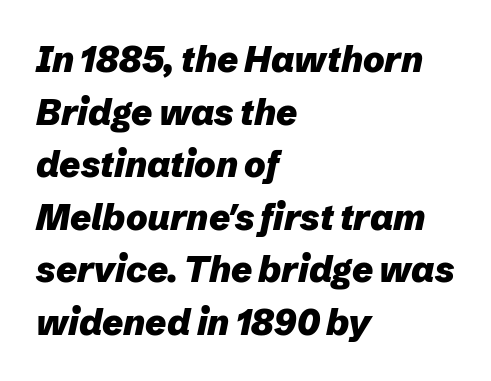
Q: Is the text bold? A: Yes.
Q: Is the text italic (slanted)? A: Yes, it leans right by about 12 degrees.
Q: Is the text underlined? A: No.
Q: How is the paragraph aligned? A: Left-aligned.
Q: Is the spacing between letters normal or unusually wide? A: Normal.
Q: Is the spacing between lines tight, normal or loose? A: Normal.
Q: Width (condensed, normal, or wide)? A: Normal.
Q: Stroke contrast? A: Low.
Q: x-height? A: Medium.
Q: Monospaced? A: No.
